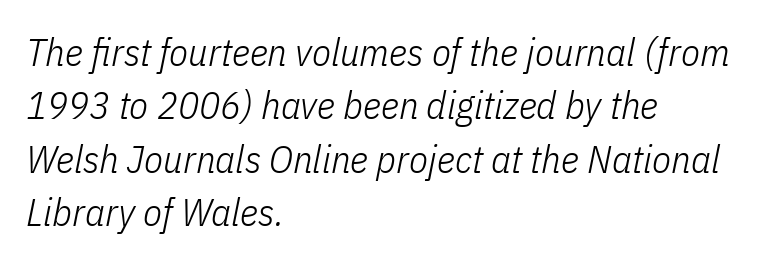
{"italic": "yes", "lean": "right", "slant_degrees": 11, "bold": "no", "weight": "light", "width": "condensed", "stroke_contrast": "low", "x_height": "medium", "monospaced": "no", "underline": "no", "align": "left", "line_spacing": "normal", "line_spacing_ratio": 1.37, "letter_spacing": "normal", "letter_spacing_em": 0.0, "glyph_px": 39}
